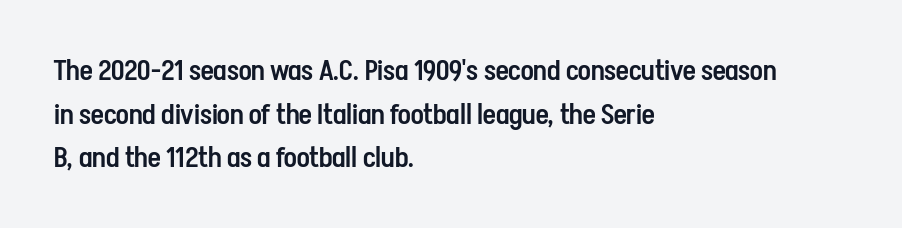
The image shows 28 px semibold, condensed sans-serif type, upright; set left-aligned, normal line spacing (1.56x), normal letter spacing, not underlined; low stroke contrast and a medium x-height.
